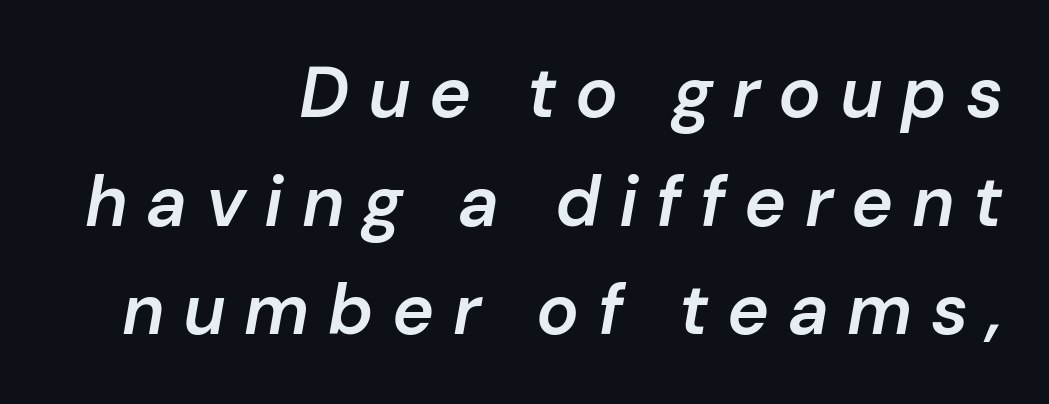
{"italic": "yes", "lean": "right", "slant_degrees": 10, "bold": "semi", "weight": "semibold", "width": "normal", "stroke_contrast": "low", "x_height": "medium", "monospaced": "no", "underline": "no", "align": "right", "line_spacing": "normal", "line_spacing_ratio": 1.53, "letter_spacing": "wide", "letter_spacing_em": 0.26, "glyph_px": 71}
